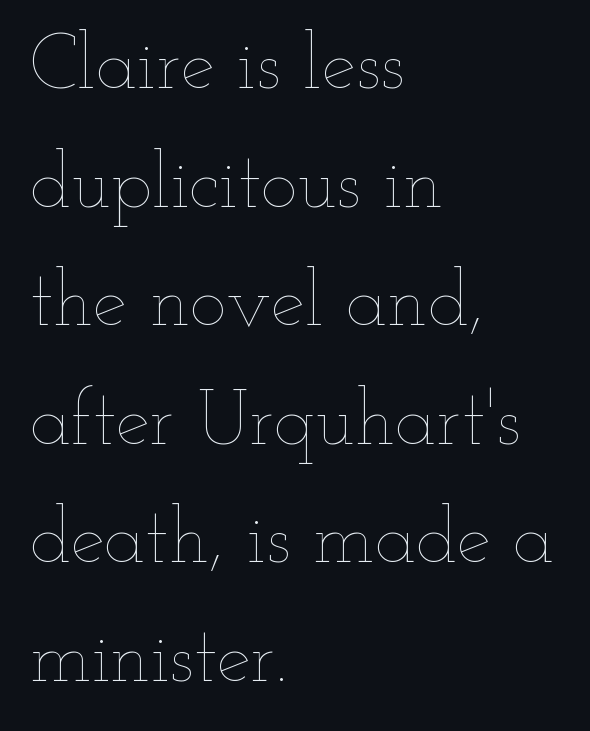
{"italic": "no", "bold": "no", "weight": "thin", "width": "wide", "stroke_contrast": "low", "x_height": "small", "monospaced": "no", "underline": "no", "align": "left", "line_spacing": "normal", "line_spacing_ratio": 1.54, "letter_spacing": "normal", "letter_spacing_em": 0.0, "glyph_px": 77}
